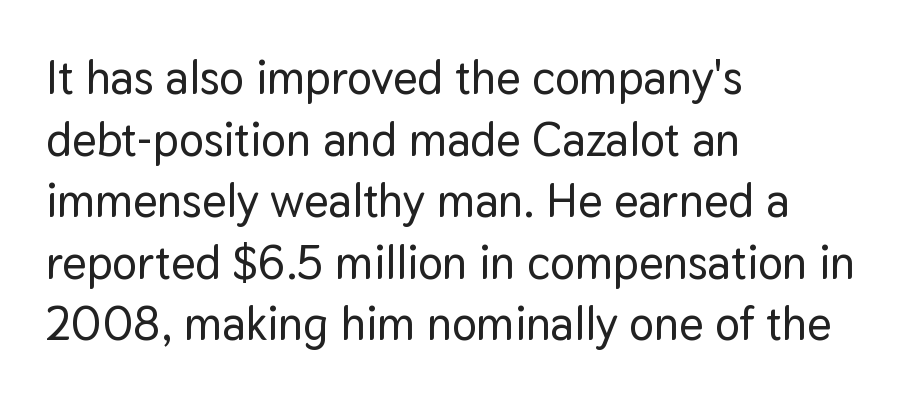
Q: Is the text italic (slanted)? A: No, it is upright.
Q: Is the typeface a serif or a sans-serif typeface? A: Sans-serif.
Q: Is the text underlined? A: No.
Q: How is the paragraph aligned? A: Left-aligned.
Q: Is the spacing between letters normal or unusually wide? A: Normal.
Q: Is the spacing between lines tight, normal or loose? A: Normal.
Q: Width (condensed, normal, or wide)? A: Normal.
Q: Stroke contrast? A: Low.
Q: x-height? A: Medium.
Q: Monospaced? A: No.
